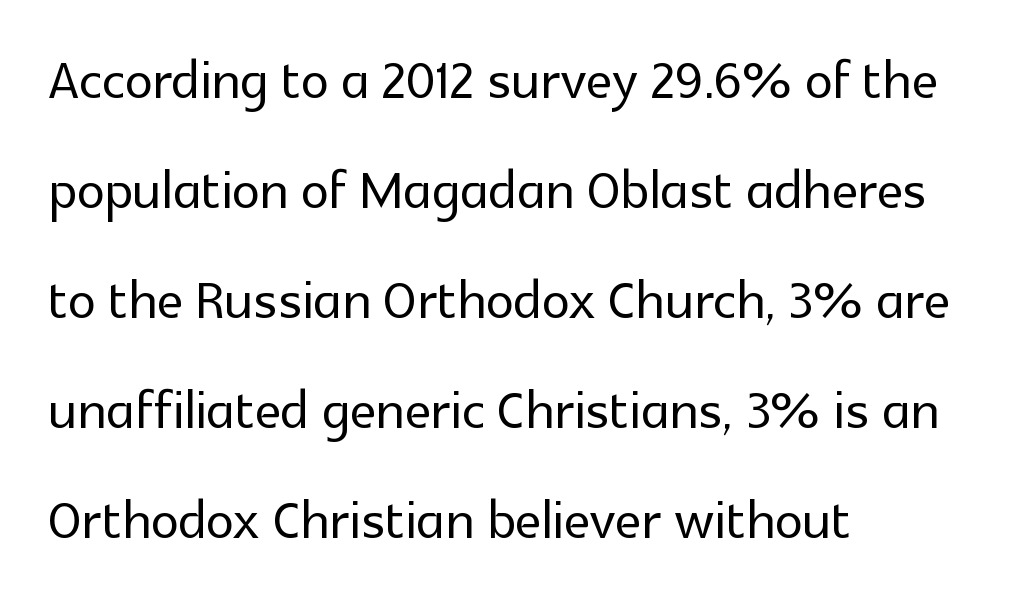
{"serif": "no", "italic": "no", "width": "normal", "x_height": "medium", "monospaced": "no", "underline": "no", "align": "left", "line_spacing": "normal", "line_spacing_ratio": 1.55, "letter_spacing": "normal", "letter_spacing_em": 0.0, "glyph_px": 71}
